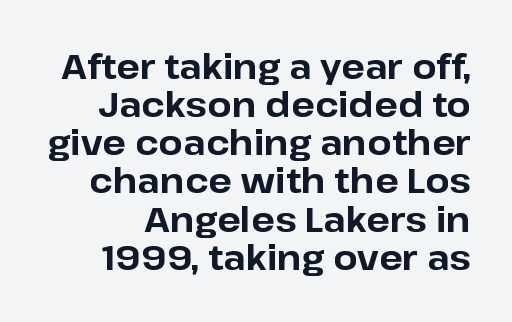
Q: Is the text bold? A: Yes.
Q: Is the text italic (slanted)? A: No, it is upright.
Q: Is the typeface a serif or a sans-serif typeface? A: Sans-serif.
Q: Is the text underlined? A: No.
Q: Is the spacing between letters normal or unusually wide? A: Normal.
Q: Is the spacing between lines tight, normal or loose? A: Tight.
Q: Width (condensed, normal, or wide)? A: Normal.
Q: Stroke contrast? A: Low.
Q: x-height? A: Medium.
Q: Monospaced? A: No.
